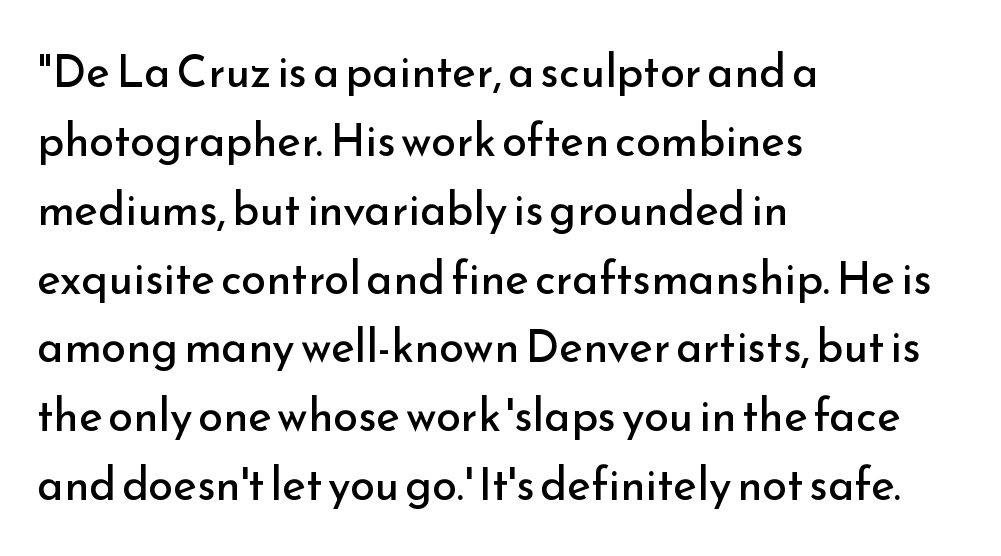
The image shows 45 px regular-weight sans-serif type, upright; set left-aligned, normal line spacing (1.53x), normal letter spacing, not underlined; low stroke contrast and a small x-height.
